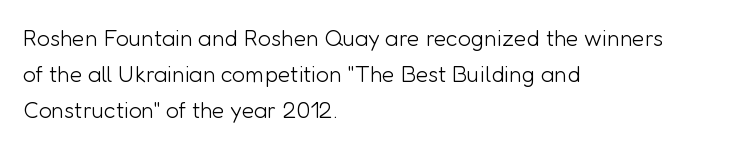
{"italic": "no", "bold": "no", "underline": "no", "align": "left", "line_spacing": "normal", "line_spacing_ratio": 1.56, "letter_spacing": "normal", "letter_spacing_em": 0.0, "glyph_px": 23}
